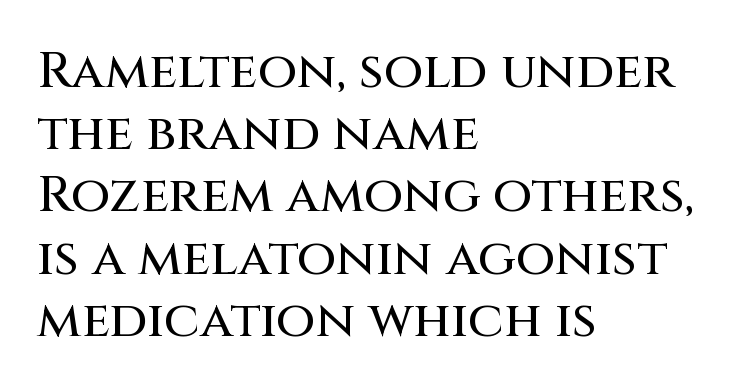
Q: Is the text italic (slanted)? A: No, it is upright.
Q: Is the typeface a serif or a sans-serif typeface? A: Sans-serif.
Q: Is the text underlined? A: No.
Q: How is the paragraph aligned? A: Left-aligned.
Q: Is the spacing between letters normal or unusually wide? A: Normal.
Q: Width (condensed, normal, or wide)? A: Normal.
Q: Stroke contrast? A: Medium.
Q: x-height? A: Large.
Q: Monospaced? A: No.
